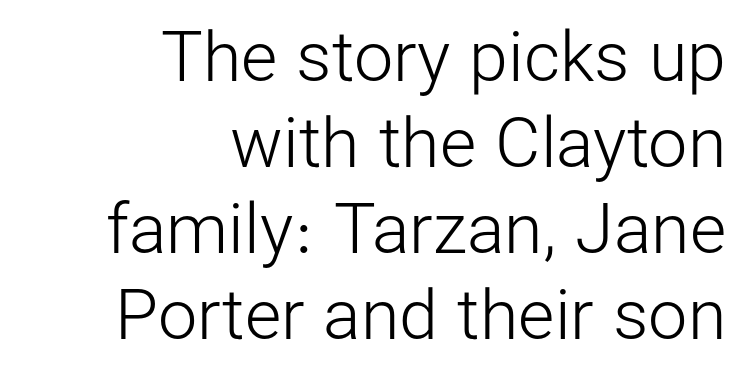
Q: Is the text bold? A: No.
Q: Is the text italic (slanted)? A: No, it is upright.
Q: Is the typeface a serif or a sans-serif typeface? A: Sans-serif.
Q: Is the text underlined? A: No.
Q: How is the paragraph aligned? A: Right-aligned.
Q: Is the spacing between letters normal or unusually wide? A: Normal.
Q: Width (condensed, normal, or wide)? A: Normal.
Q: Stroke contrast? A: Low.
Q: x-height? A: Medium.
Q: Monospaced? A: No.
